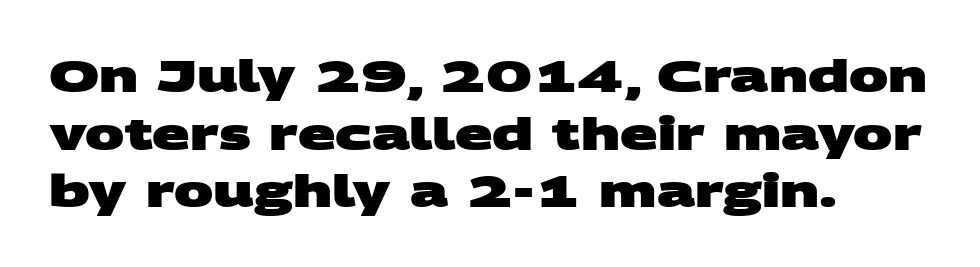
Descenders hang freely into open space. Stroke terminals: plain, sans-serif. The characters look thick and weighty, a clear bold. Is there much room between lines? A standard amount, neither cramped nor airy.
